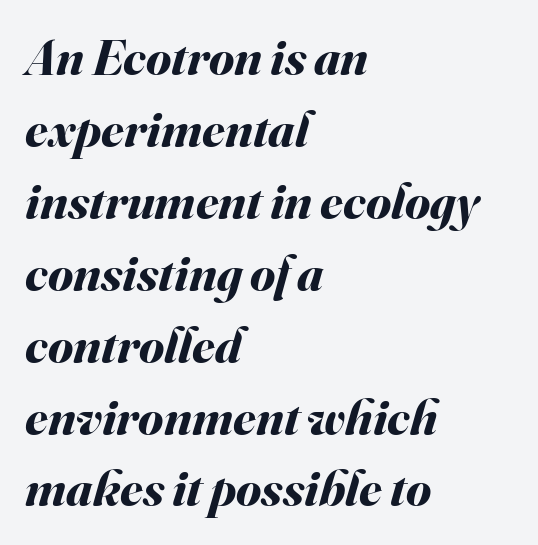
{"italic": "yes", "lean": "right", "slant_degrees": 16, "bold": "yes", "weight": "bold", "width": "normal", "stroke_contrast": "medium", "x_height": "small", "monospaced": "no", "underline": "no", "align": "left", "line_spacing": "normal", "line_spacing_ratio": 1.41, "letter_spacing": "normal", "letter_spacing_em": 0.0, "glyph_px": 51}
